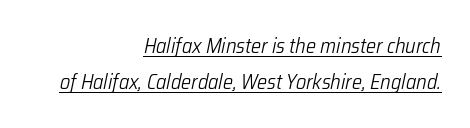
Q: Is the text bold? A: No.
Q: Is the text italic (slanted)? A: Yes, it leans right by about 12 degrees.
Q: Is the text underlined? A: Yes.
Q: How is the paragraph aligned? A: Right-aligned.
Q: Is the spacing between letters normal or unusually wide? A: Normal.
Q: Is the spacing between lines tight, normal or loose? A: Normal.
